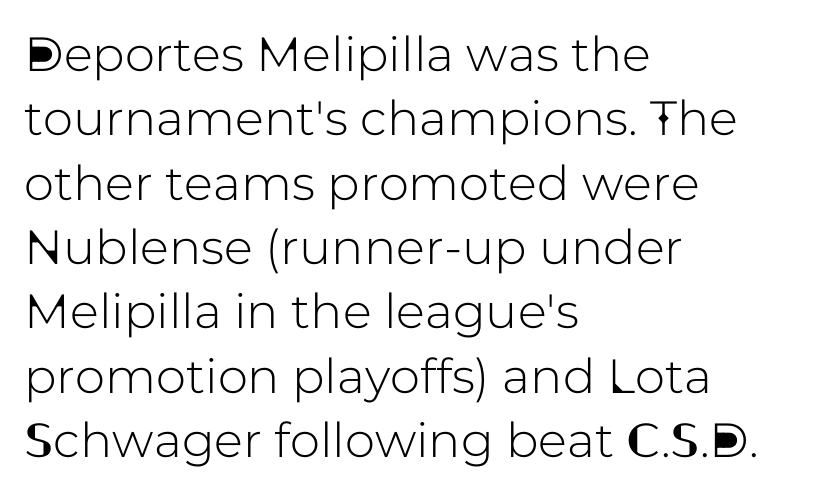
Q: Is the text italic (slanted)? A: No, it is upright.
Q: Is the typeface a serif or a sans-serif typeface? A: Sans-serif.
Q: Is the text underlined? A: No.
Q: How is the paragraph aligned? A: Left-aligned.
Q: Is the spacing between letters normal or unusually wide? A: Normal.
Q: Is the spacing between lines tight, normal or loose? A: Normal.
Q: Width (condensed, normal, or wide)? A: Normal.
Q: Stroke contrast? A: Low.
Q: x-height? A: Medium.
Q: Monospaced? A: No.
